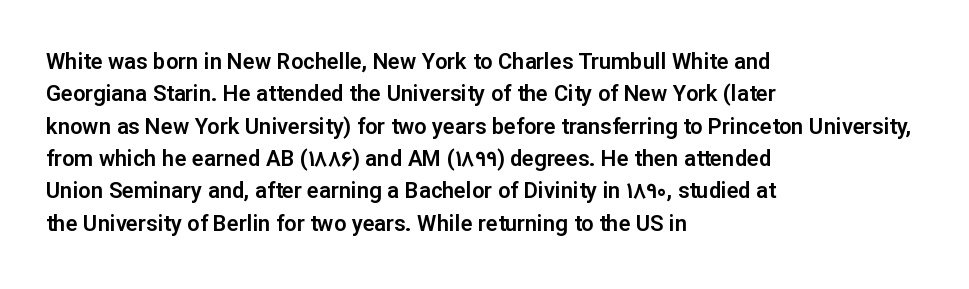
{"italic": "no", "underline": "no", "align": "left", "line_spacing": "normal", "line_spacing_ratio": 1.47, "letter_spacing": "normal", "letter_spacing_em": 0.0, "glyph_px": 22}
